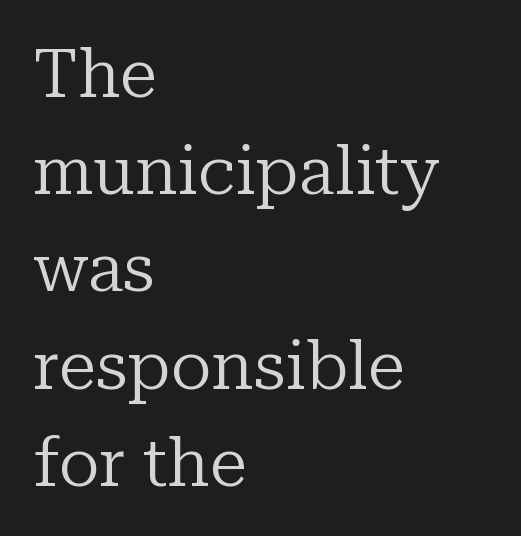
{"serif": "yes", "italic": "no", "bold": "no", "weight": "regular", "width": "normal", "stroke_contrast": "low", "x_height": "medium", "monospaced": "no", "underline": "no", "align": "left", "line_spacing": "normal", "line_spacing_ratio": 1.43, "letter_spacing": "normal", "letter_spacing_em": 0.0, "glyph_px": 68}
